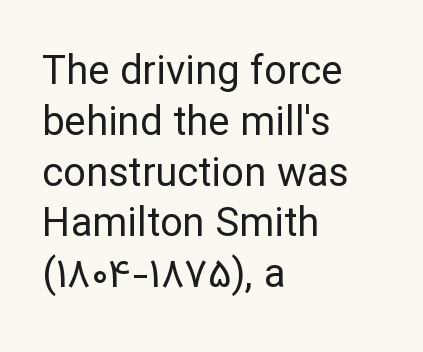
Varying glyph widths throughout — classic text-font behaviour. Students, observe: this is what conventionally led text looks like. The glyphs in this specimen are sans serif. Check under the words: just untouched page. This sample is left-justified, so line endings fall wherever the words run out. Inter-character spacing is left at the font's built-in metrics.
